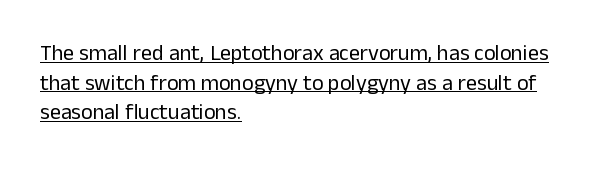
Q: Is the text bold? A: No.
Q: Is the text italic (slanted)? A: No, it is upright.
Q: Is the text underlined? A: Yes.
Q: How is the paragraph aligned? A: Left-aligned.
Q: Is the spacing between letters normal or unusually wide? A: Normal.
Q: Is the spacing between lines tight, normal or loose? A: Normal.
